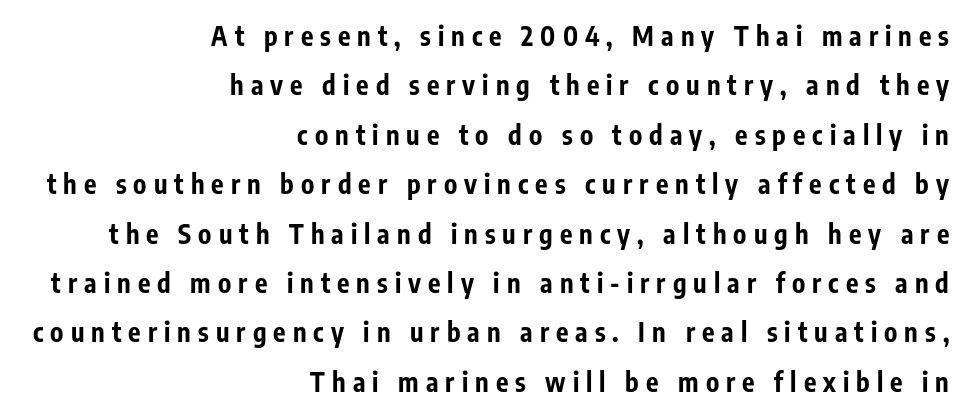
{"italic": "no", "bold": "yes", "underline": "no", "align": "right", "line_spacing": "loose", "line_spacing_ratio": 1.9, "letter_spacing": "wide", "letter_spacing_em": 0.27, "glyph_px": 26}
